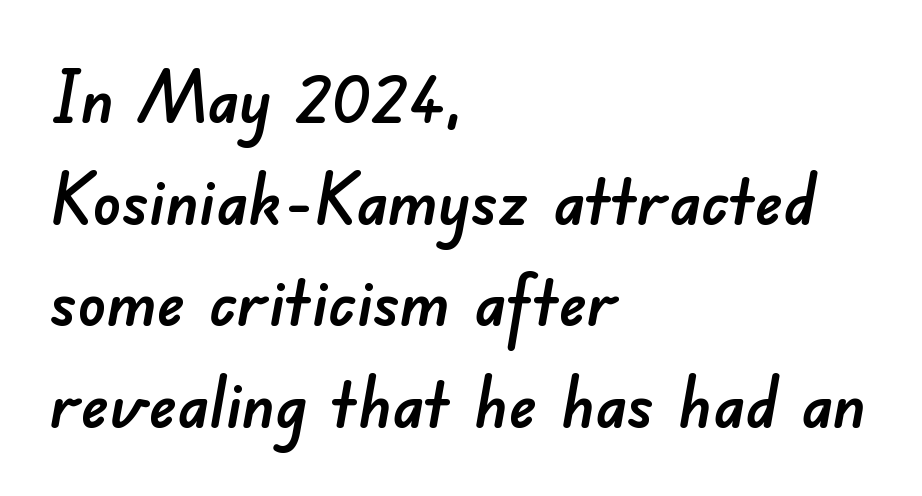
The image shows 71 px sans-serif type; set left-aligned, normal line spacing (1.43x), normal letter spacing, not underlined; low stroke contrast and a small x-height.
